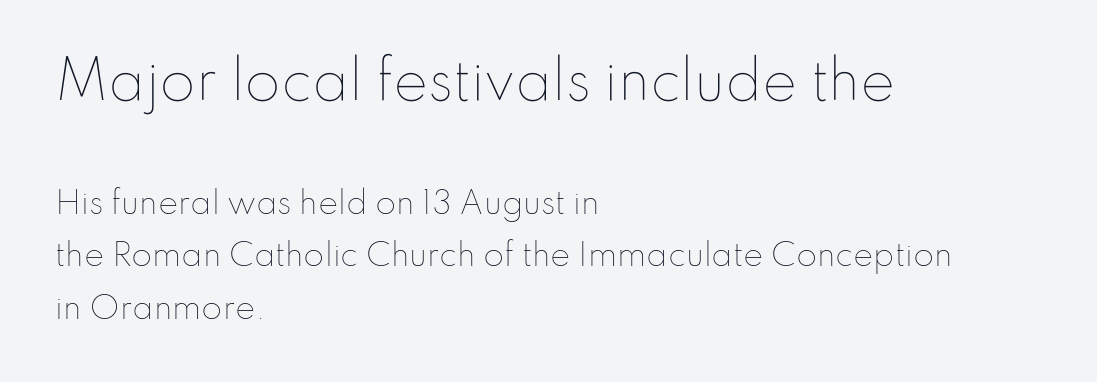
Does extra space separate the letters? No, they use regular spacing. Think standard paragraph weight, or any step lighter than that. Layout note: lines flush left. Which of the two is more prominent by size? The first, at the top.
